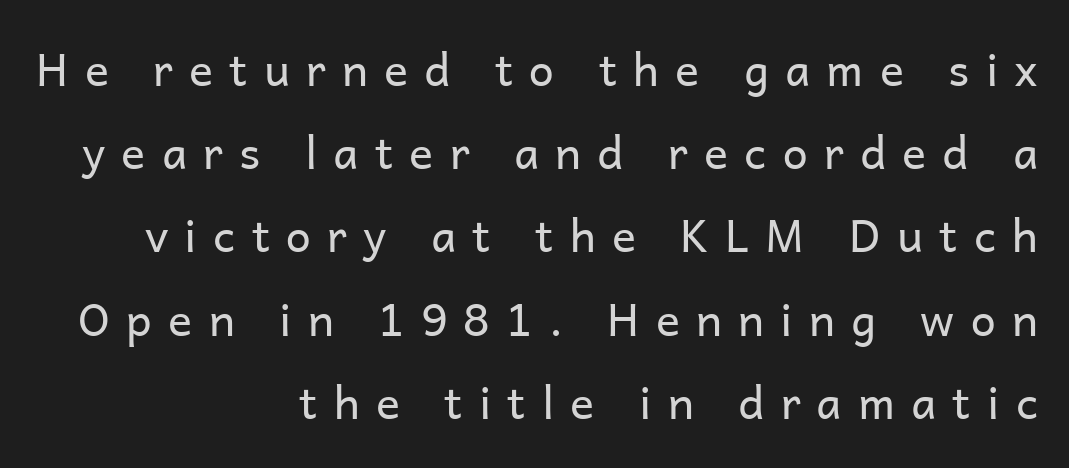
Q: Is the text bold? A: No.
Q: Is the text italic (slanted)? A: No, it is upright.
Q: Is the typeface a serif or a sans-serif typeface? A: Sans-serif.
Q: Is the text underlined? A: No.
Q: How is the paragraph aligned? A: Right-aligned.
Q: Is the spacing between letters normal or unusually wide? A: Unusually wide.
Q: Width (condensed, normal, or wide)? A: Normal.
Q: Stroke contrast? A: Low.
Q: x-height? A: Medium.
Q: Monospaced? A: No.
